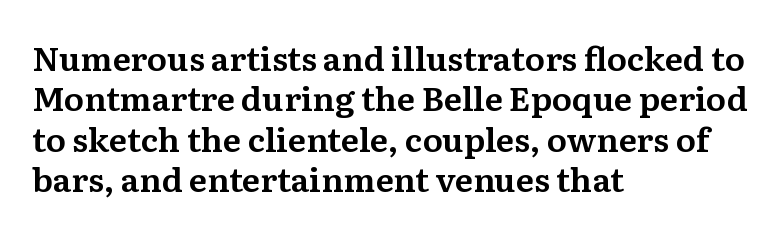
Q: Is the text italic (slanted)? A: No, it is upright.
Q: Is the typeface a serif or a sans-serif typeface? A: Serif.
Q: Is the text underlined? A: No.
Q: How is the paragraph aligned? A: Left-aligned.
Q: Is the spacing between letters normal or unusually wide? A: Normal.
Q: Width (condensed, normal, or wide)? A: Normal.
Q: Stroke contrast? A: Medium.
Q: x-height? A: Medium.
Q: Monospaced? A: No.
